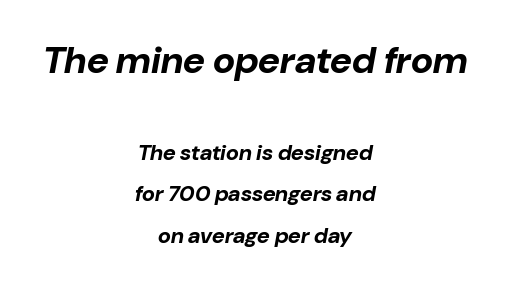
The image shows 38 px bold type, italic (leaning right); set centered, loose line spacing (1.9x), normal letter spacing, not underlined; the first (top) block is 1.73x larger; low stroke contrast and a medium x-height.
